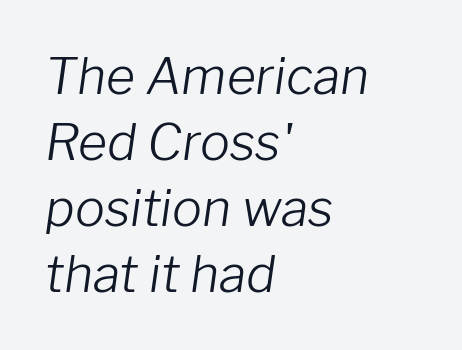
A typesetter would call this zero additional tracking. The face used here is proportionally spaced, like ordinary book or web type. Stems here are at most as thick as an everyday book face. Caption: multi-line text, flush left, ragged right. This rendering features lettering with no underline.
